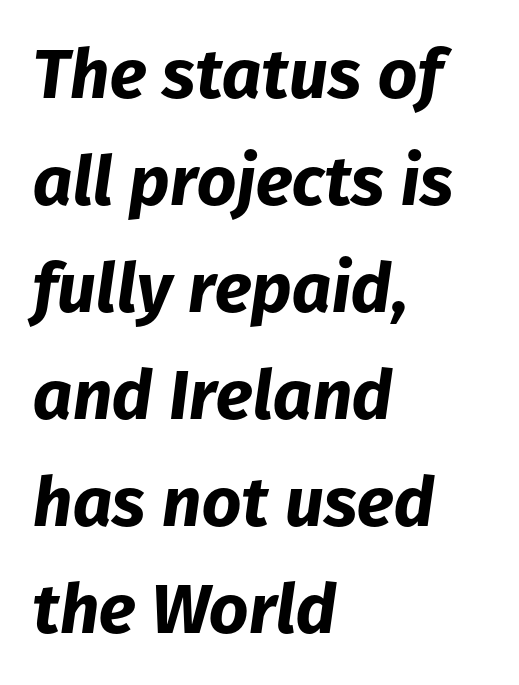
Q: Is the text bold? A: Yes.
Q: Is the text italic (slanted)? A: Yes, it leans right by about 8 degrees.
Q: Is the text underlined? A: No.
Q: How is the paragraph aligned? A: Left-aligned.
Q: Is the spacing between letters normal or unusually wide? A: Normal.
Q: Is the spacing between lines tight, normal or loose? A: Normal.
Q: Width (condensed, normal, or wide)? A: Normal.
Q: Stroke contrast? A: Low.
Q: x-height? A: Medium.
Q: Monospaced? A: No.
